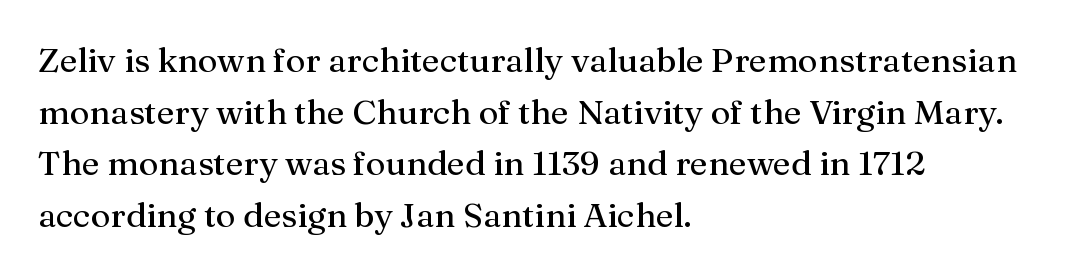
Q: Is the text italic (slanted)? A: No, it is upright.
Q: Is the typeface a serif or a sans-serif typeface? A: Serif.
Q: Is the text underlined? A: No.
Q: How is the paragraph aligned? A: Left-aligned.
Q: Is the spacing between letters normal or unusually wide? A: Normal.
Q: Is the spacing between lines tight, normal or loose? A: Normal.
Q: Width (condensed, normal, or wide)? A: Normal.
Q: Stroke contrast? A: Medium.
Q: x-height? A: Medium.
Q: Monospaced? A: No.
